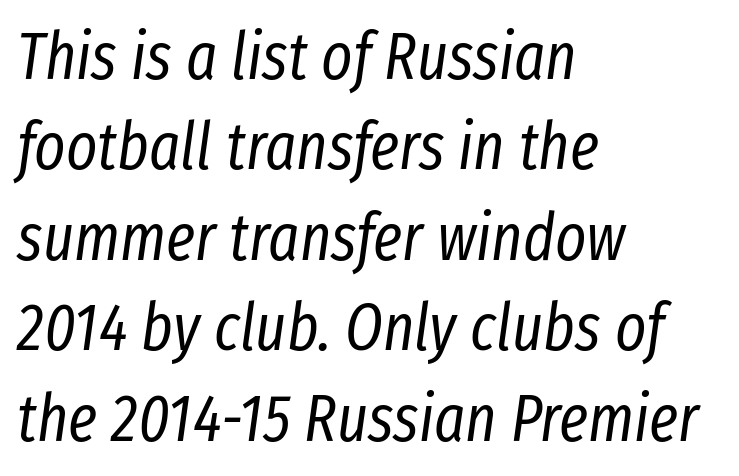
Q: Is the text bold? A: No.
Q: Is the text italic (slanted)? A: Yes, it leans right by about 8 degrees.
Q: Is the text underlined? A: No.
Q: How is the paragraph aligned? A: Left-aligned.
Q: Is the spacing between letters normal or unusually wide? A: Normal.
Q: Is the spacing between lines tight, normal or loose? A: Normal.
Q: Width (condensed, normal, or wide)? A: Condensed.
Q: Stroke contrast? A: Low.
Q: x-height? A: Medium.
Q: Monospaced? A: No.
